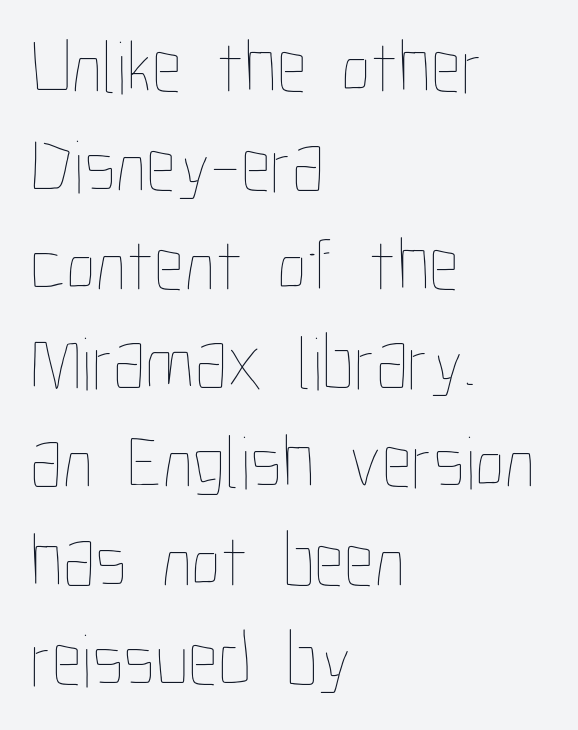
The area under the type is left untouched. The weight would be labelled regular, book, light, or lighter still. Is there any slant? The stems are plumb. The text block is weighted toward the left margin, trailing off unevenly rightward. Short note: letters normally spaced.
